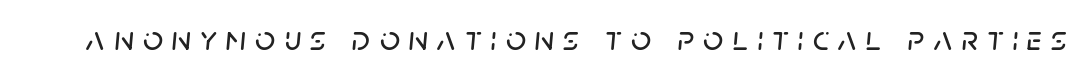
{"italic": "yes", "lean": "right", "slant_degrees": 5, "width": "normal", "stroke_contrast": "low", "x_height": "large", "monospaced": "no", "underline": "no", "letter_spacing": "wide", "letter_spacing_em": 0.26, "glyph_px": 35}
